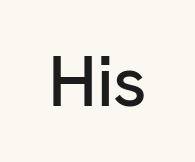
The text was rendered using a sans face with plain stroke endings. Between one letter and the next there's only the usual sliver of space. Looks like regular typesetting: each glyph gets only the width it needs. Words float on clear page, feet unadorned. The font's upright variant was chosen for this text.
